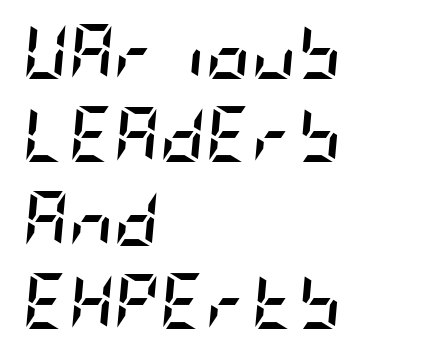
The image shows 56 px semibold, condensed type, italic (leaning right); set left-aligned, normal line spacing (1.49x), normal letter spacing, not underlined; low stroke contrast and a large x-height.
